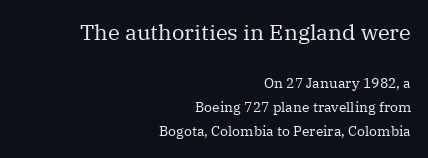
Note: larger setting up top, smaller setting below. When letters stand straight like this, we call the style roman or upright. Each word holds together tightly as a unit, with standard inter-letter gaps. Caption: multi-line text, flush right, ragged left. Quick note: underline off.
